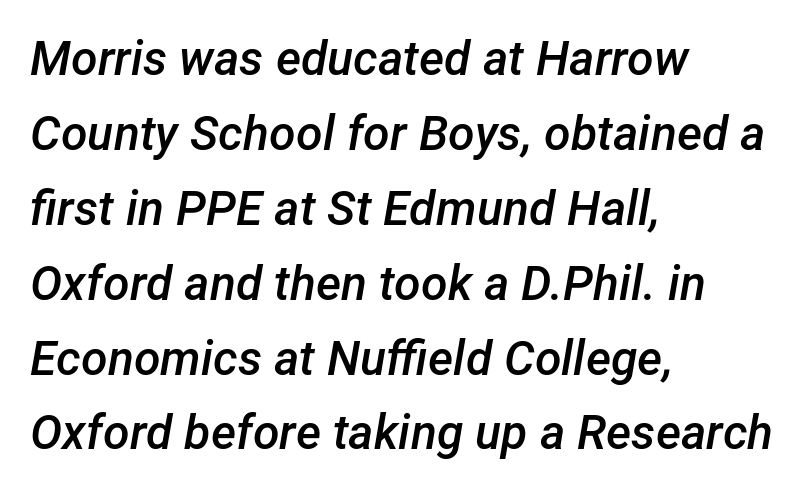
The image shows 48 px semibold type, italic (leaning right); set left-aligned, normal line spacing (1.56x), normal letter spacing, not underlined; low stroke contrast and a medium x-height.
